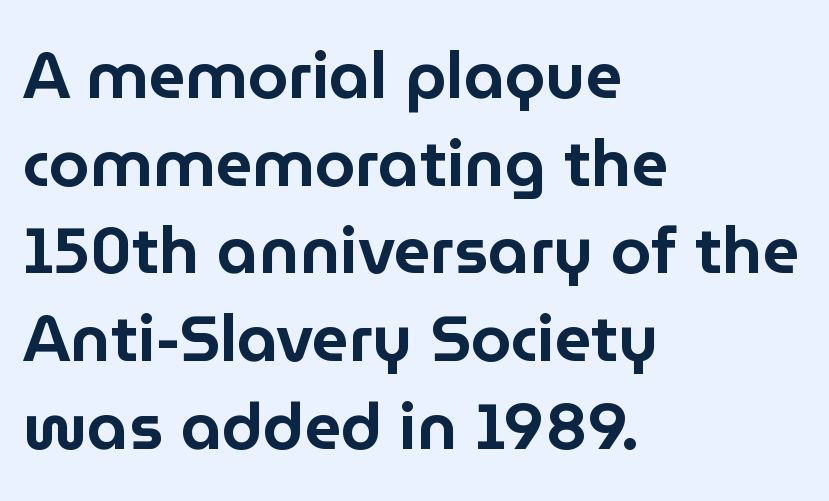
Q: Is the text italic (slanted)? A: No, it is upright.
Q: Is the typeface a serif or a sans-serif typeface? A: Sans-serif.
Q: Is the text underlined? A: No.
Q: How is the paragraph aligned? A: Left-aligned.
Q: Is the spacing between letters normal or unusually wide? A: Normal.
Q: Is the spacing between lines tight, normal or loose? A: Normal.
Q: Width (condensed, normal, or wide)? A: Normal.
Q: Stroke contrast? A: Low.
Q: x-height? A: Medium.
Q: Monospaced? A: No.
